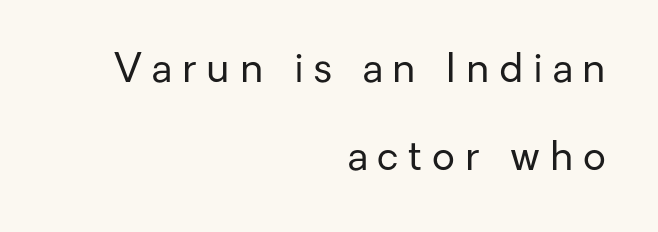
Casual observation: everything's shoved over to the right. Display-style spreading of the glyphs; the letterfit is very open. Look at the bottom of the vertical strokes: they stop flat, with no serifs. The font sits on the lighter half of the weight spectrum, regular included. Note the varied advance widths — an 'i' is clearly narrower than an 'm'.
